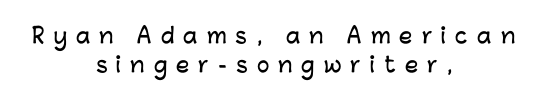
{"italic": "no", "underline": "no", "align": "center", "line_spacing": "normal", "line_spacing_ratio": 1.4, "letter_spacing": "wide", "letter_spacing_em": 0.43, "glyph_px": 21}
